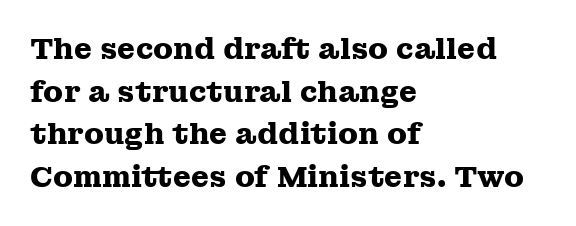
Do the characters align in a grid? No, the font is proportional. Horizontal bands of white between lines are of average thickness. The letters are bold, with thick, heavy strokes. A typesetter would call this zero additional tracking.
